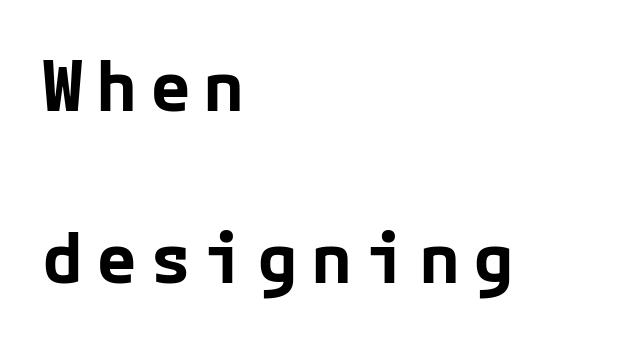
Successive baselines arrive slowly, with a big drop between each. The rendering shows plain stroke endings on the letterforms — a sans-serif design. Ascenders rise straight up at ninety degrees. Which margin do the lines hug? The left one — the right edge is uneven. Beneath every word, the page is bare.
